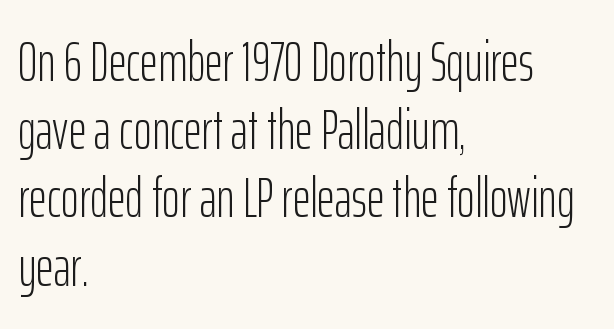
The image shows 55 px light, condensed sans-serif type, upright; set left-aligned, line spacing 1.24x, normal letter spacing, not underlined; low stroke contrast and a medium x-height.
